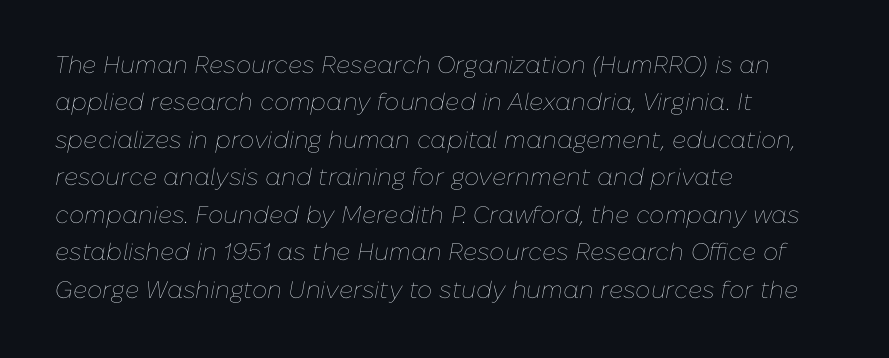
{"italic": "yes", "lean": "right", "slant_degrees": 10, "bold": "no", "underline": "no", "align": "left", "line_spacing": "normal", "line_spacing_ratio": 1.56, "letter_spacing": "normal", "letter_spacing_em": 0.0, "glyph_px": 24}
